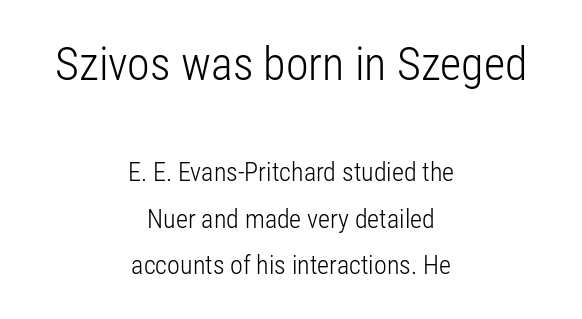
{"serif": "no", "italic": "no", "bold": "no", "weight": "light", "width": "condensed", "stroke_contrast": "low", "x_height": "medium", "monospaced": "no", "underline": "no", "align": "center", "line_spacing_ratio": 1.79, "letter_spacing": "normal", "letter_spacing_em": 0.0, "larger_block": "first", "size_ratio": 1.77, "glyph_px": 46}
